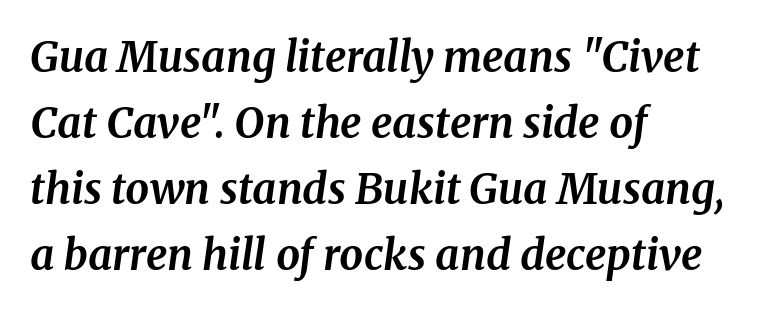
{"serif": "yes", "italic": "yes", "lean": "right", "slant_degrees": 8, "bold": "yes", "weight": "bold", "width": "normal", "stroke_contrast": "medium", "x_height": "medium", "monospaced": "no", "underline": "no", "align": "left", "line_spacing": "normal", "line_spacing_ratio": 1.57, "letter_spacing": "normal", "letter_spacing_em": 0.0, "glyph_px": 42}
